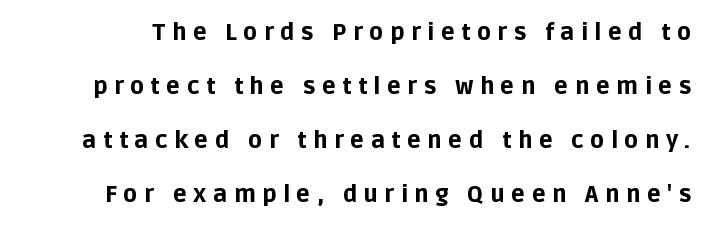
The image shows 23 px bold type, upright; set loose line spacing (2.35x), unusually wide letter spacing (+0.28 em), not underlined.
